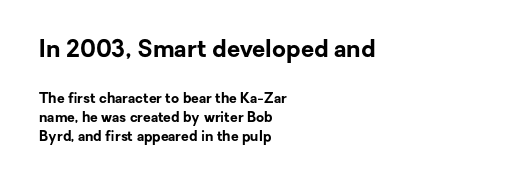
Q: Is the text bold? A: Yes.
Q: Is the text italic (slanted)? A: No, it is upright.
Q: Is the text underlined? A: No.
Q: How is the paragraph aligned? A: Left-aligned.
Q: Is the spacing between letters normal or unusually wide? A: Normal.
Q: Is the spacing between lines tight, normal or loose? A: Normal.
Q: Which block of text is set in a larger size, the first (top) or the second (bottom)? A: The first (top) one.
